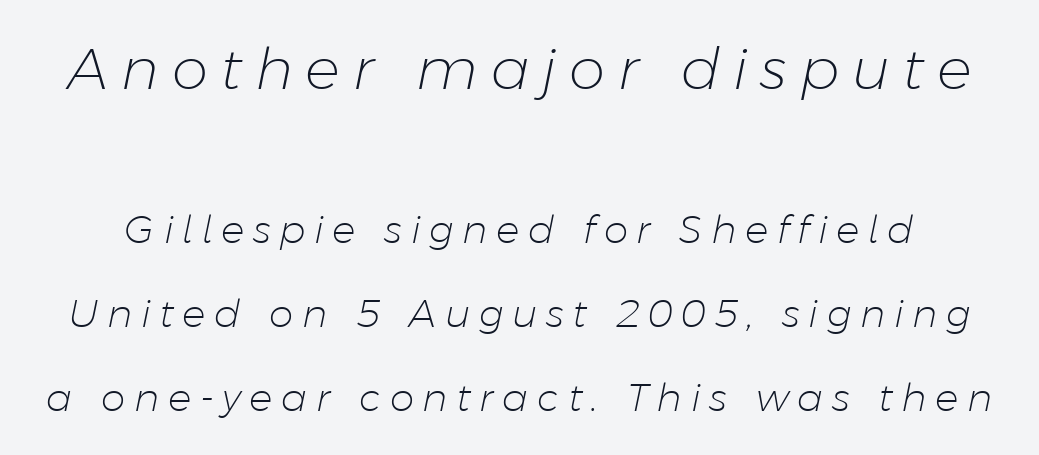
Q: Is the text bold? A: No.
Q: Is the text italic (slanted)? A: Yes, it leans right by about 11 degrees.
Q: Is the text underlined? A: No.
Q: Is the spacing between letters normal or unusually wide? A: Unusually wide.
Q: Is the spacing between lines tight, normal or loose? A: Loose.
Q: Which block of text is set in a larger size, the first (top) or the second (bottom)? A: The first (top) one.
Q: Width (condensed, normal, or wide)? A: Normal.
Q: Stroke contrast? A: Low.
Q: x-height? A: Medium.
Q: Monospaced? A: No.
